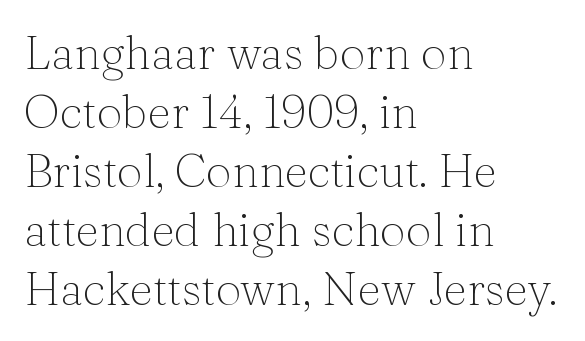
The image shows 46 px thin serif type, upright; set left-aligned, normal line spacing (1.28x), normal letter spacing, not underlined; medium stroke contrast and a medium x-height.
